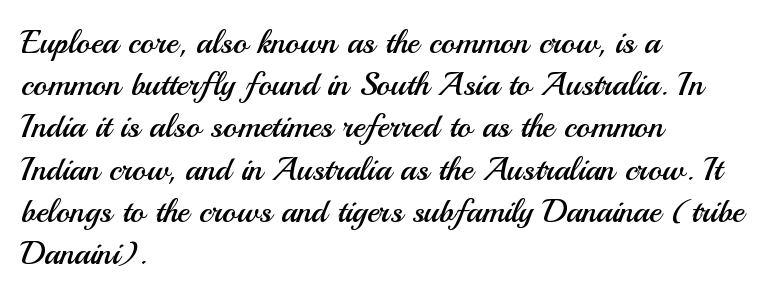
Ink coverage per letter is moderate at most. The letters advance in unequal steps, a hallmark of proportional type. The leading is moderate, giving the passage an even texture.
